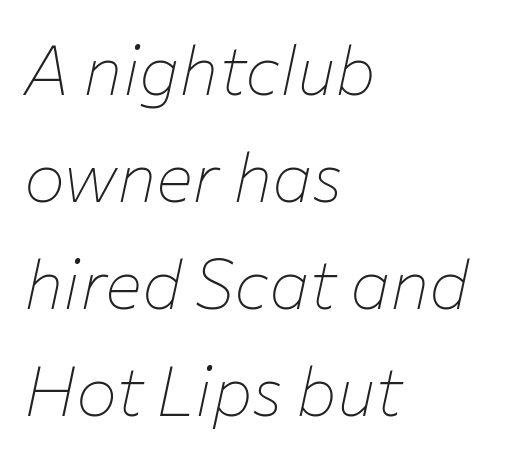
Q: Is the text bold? A: No.
Q: Is the text italic (slanted)? A: Yes, it leans right by about 12 degrees.
Q: Is the text underlined? A: No.
Q: How is the paragraph aligned? A: Left-aligned.
Q: Is the spacing between letters normal or unusually wide? A: Normal.
Q: Is the spacing between lines tight, normal or loose? A: Normal.
Q: Width (condensed, normal, or wide)? A: Normal.
Q: Stroke contrast? A: Low.
Q: x-height? A: Medium.
Q: Monospaced? A: No.
